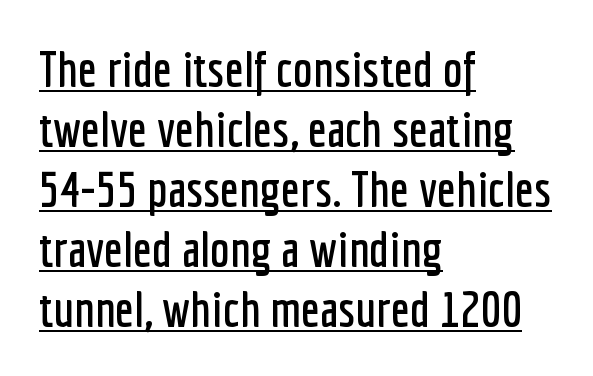
The image shows 50 px condensed sans-serif type, upright; set left-aligned, line spacing 1.2x, normal letter spacing, underlined; low stroke contrast and a medium x-height.
